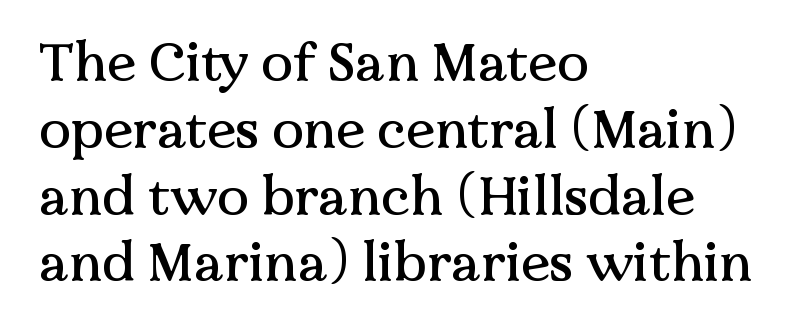
Visually the block forms a straight wall on the left and a jagged coastline on the right. You can tell from the footed stems that serif type was used. The typography opts for an upright posture over an oblique one. The space beneath each line is pristine and unruled. Each letter keeps its own natural width here, so spacing adapts to shape. Here the glyphs are tracked normally, forming tight word shapes.
